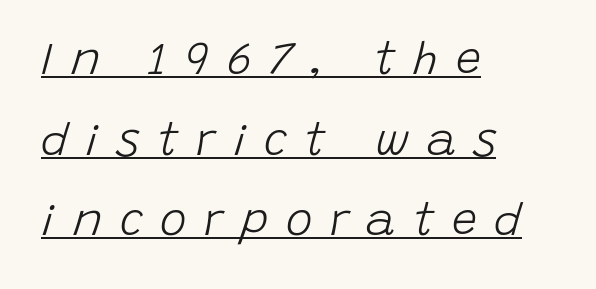
Q: Is the text bold? A: No.
Q: Is the text italic (slanted)? A: Yes, it leans right by about 15 degrees.
Q: Is the text underlined? A: Yes.
Q: How is the paragraph aligned? A: Left-aligned.
Q: Is the spacing between letters normal or unusually wide? A: Unusually wide.
Q: Width (condensed, normal, or wide)? A: Normal.
Q: Stroke contrast? A: Low.
Q: x-height? A: Large.
Q: Monospaced? A: No.
